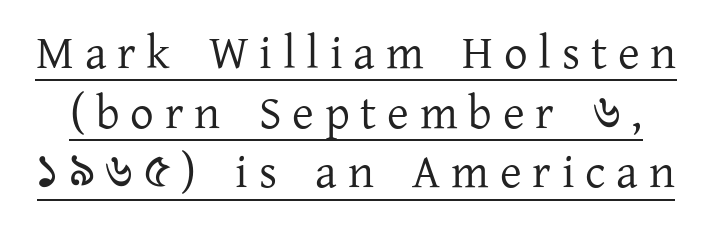
The image shows 47 px regular-weight serif type, upright; set normal line spacing (1.27x), unusually wide letter spacing (+0.23 em), underlined; low stroke contrast and a medium x-height.
